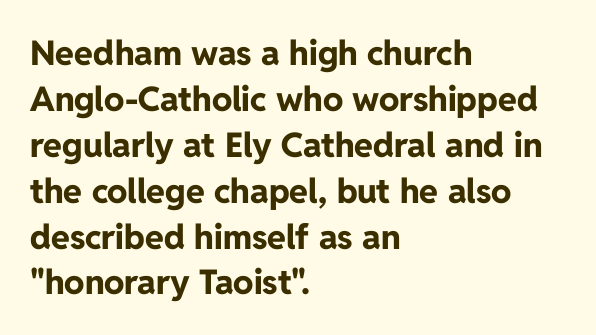
The image shows 34 px bold sans-serif type, upright; set left-aligned, normal line spacing (1.35x), normal letter spacing, not underlined; low stroke contrast and a medium x-height.
